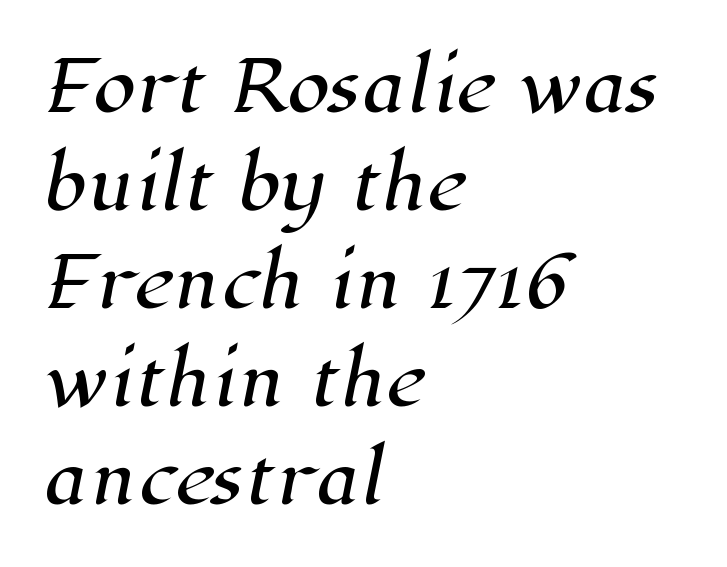
Vertically, the passage feels balanced, rows spaced as you'd expect. You could call the tracking neutral — neither tight nor loose. Just letters on the line, the space beneath them empty. Observe the serifs anchoring each vertical stroke in this sample. Proportional: the letters do not fall into vertical columns. Horizontally, the lines are justified to the leading edge only.
